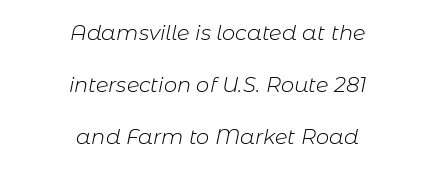
The image shows 21 px text type, italic (leaning right); set centered, loose line spacing (2.47x), normal letter spacing, not underlined.
